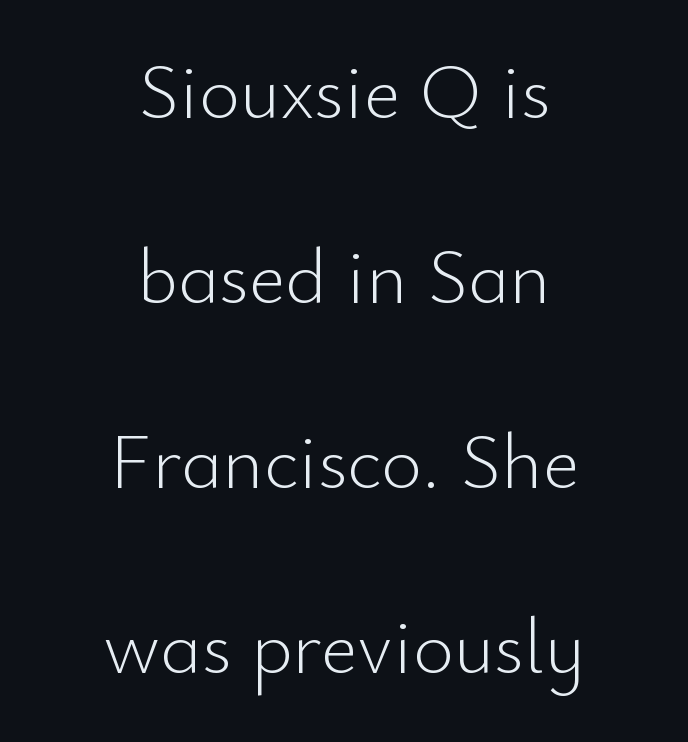
{"serif": "no", "italic": "no", "bold": "no", "weight": "light", "width": "normal", "stroke_contrast": "low", "x_height": "small", "monospaced": "no", "underline": "no", "align": "center", "line_spacing": "loose", "line_spacing_ratio": 2.34, "letter_spacing": "normal", "letter_spacing_em": 0.0, "glyph_px": 79}
